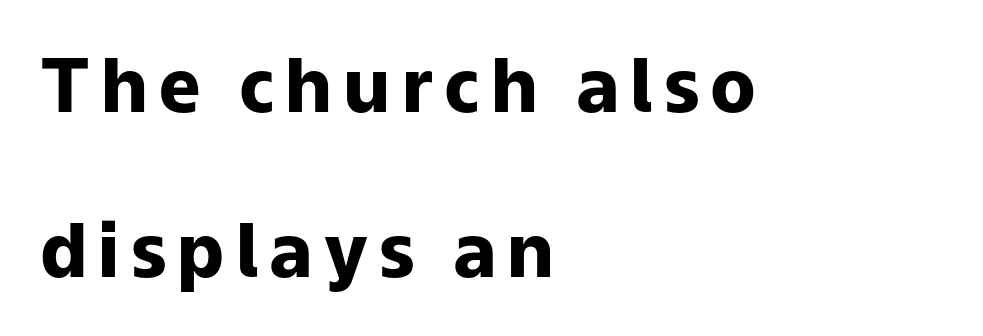
The image shows 74 px heavy sans-serif type, upright; set left-aligned, loose line spacing (2.23x), not underlined; low stroke contrast and a medium x-height.
